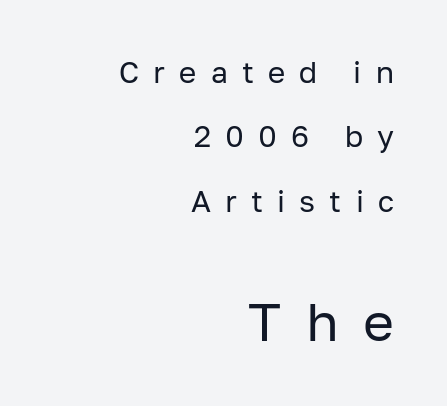
The image shows 53 px regular-weight sans-serif type, upright; set right-aligned, loose line spacing (2.15x), unusually wide letter spacing (+0.47 em), not underlined; the second (bottom) block is 1.77x larger; low stroke contrast and a medium x-height.
